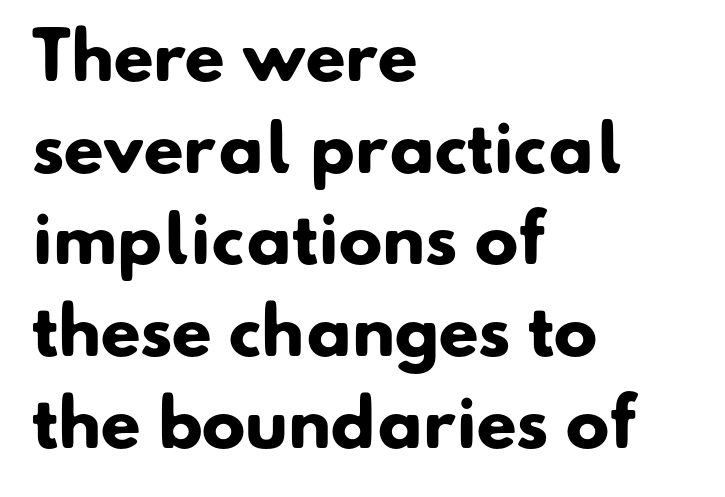
{"serif": "no", "bold": "yes", "weight": "heavy", "width": "normal", "stroke_contrast": "low", "x_height": "small", "monospaced": "no", "underline": "no", "align": "left", "line_spacing": "normal", "line_spacing_ratio": 1.41, "letter_spacing": "normal", "letter_spacing_em": 0.0, "glyph_px": 65}
